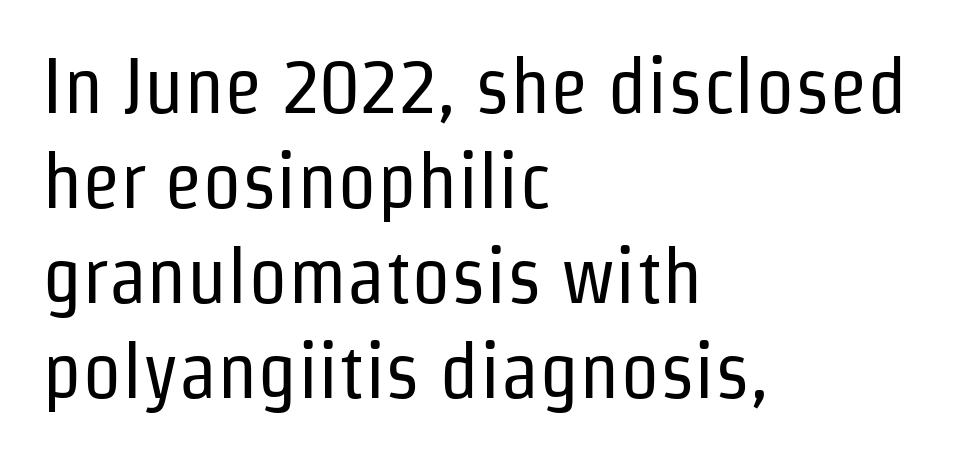
The image shows 78 px regular-weight, condensed sans-serif type, upright; set left-aligned, line spacing 1.22x, normal letter spacing, not underlined; low stroke contrast and a medium x-height.
